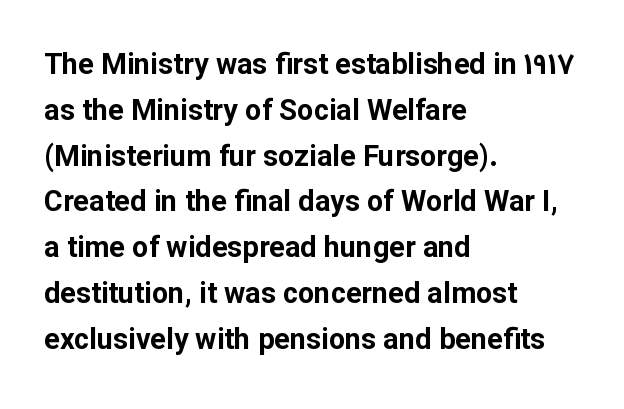
{"serif": "no", "italic": "no", "bold": "yes", "weight": "bold", "width": "normal", "stroke_contrast": "low", "x_height": "medium", "monospaced": "no", "underline": "no", "align": "left", "line_spacing": "normal", "line_spacing_ratio": 1.58, "letter_spacing": "normal", "letter_spacing_em": 0.0, "glyph_px": 29}
